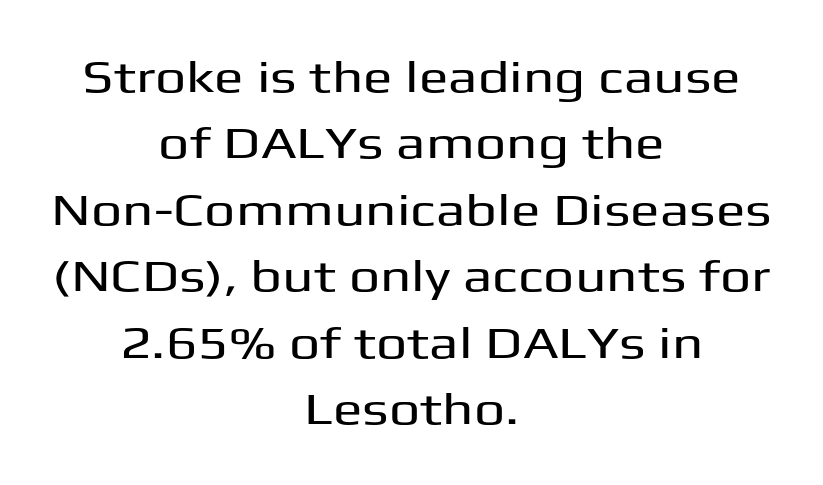
{"serif": "no", "italic": "no", "width": "wide", "stroke_contrast": "medium", "x_height": "medium", "monospaced": "no", "underline": "no", "align": "center", "line_spacing": "normal", "line_spacing_ratio": 1.51, "letter_spacing": "normal", "letter_spacing_em": 0.0, "glyph_px": 44}
